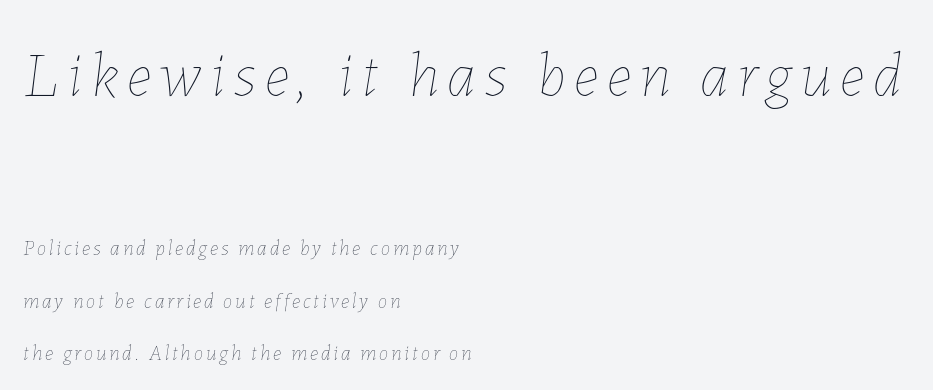
{"italic": "yes", "lean": "right", "slant_degrees": 7, "bold": "no", "weight": "thin", "width": "normal", "stroke_contrast": "low", "x_height": "medium", "monospaced": "no", "underline": "no", "align": "left", "line_spacing": "loose", "line_spacing_ratio": 2.49, "larger_block": "first", "size_ratio": 3.0, "glyph_px": 63}
